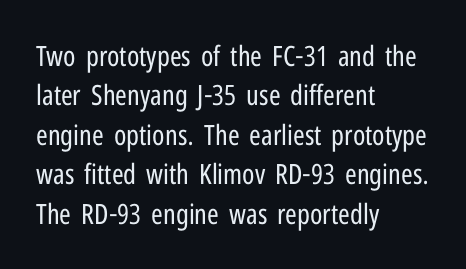
{"serif": "no", "italic": "no", "bold": "no", "weight": "regular", "width": "condensed", "stroke_contrast": "low", "x_height": "medium", "monospaced": "no", "underline": "no", "align": "left", "line_spacing": "normal", "line_spacing_ratio": 1.41, "letter_spacing": "normal", "letter_spacing_em": 0.0, "glyph_px": 28}
